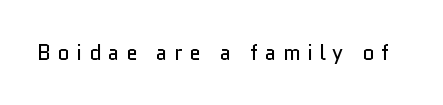
The image shows 21 px text type, upright; set unusually wide letter spacing (+0.32 em), not underlined.
